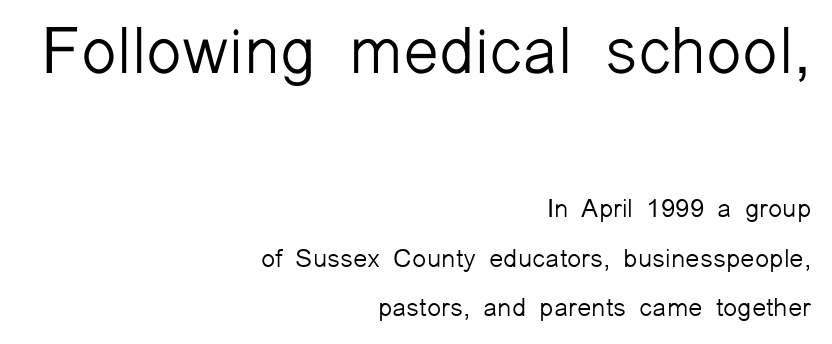
Q: Is the text bold? A: No.
Q: Is the text italic (slanted)? A: No, it is upright.
Q: Is the typeface a serif or a sans-serif typeface? A: Sans-serif.
Q: Is the text underlined? A: No.
Q: How is the paragraph aligned? A: Right-aligned.
Q: Is the spacing between letters normal or unusually wide? A: Normal.
Q: Is the spacing between lines tight, normal or loose? A: Loose.
Q: Which block of text is set in a larger size, the first (top) or the second (bottom)? A: The first (top) one.
Q: Width (condensed, normal, or wide)? A: Normal.
Q: Stroke contrast? A: Low.
Q: x-height? A: Medium.
Q: Monospaced? A: No.
